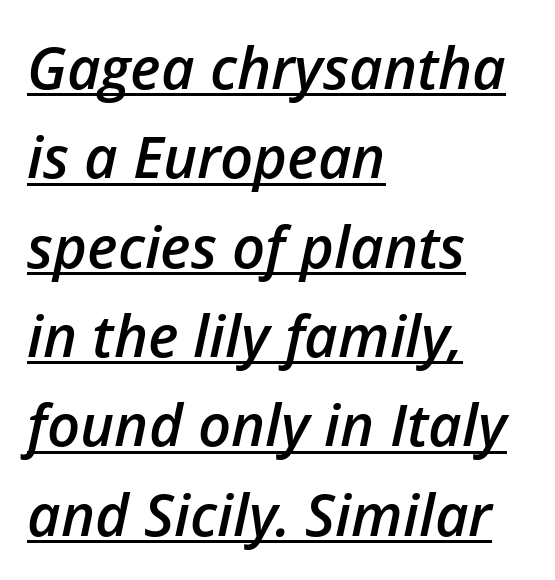
Q: Is the text bold? A: Semi-bold.
Q: Is the text italic (slanted)? A: Yes, it leans right by about 12 degrees.
Q: Is the text underlined? A: Yes.
Q: How is the paragraph aligned? A: Left-aligned.
Q: Is the spacing between letters normal or unusually wide? A: Normal.
Q: Is the spacing between lines tight, normal or loose? A: Normal.
Q: Width (condensed, normal, or wide)? A: Normal.
Q: Stroke contrast? A: Low.
Q: x-height? A: Medium.
Q: Monospaced? A: No.
